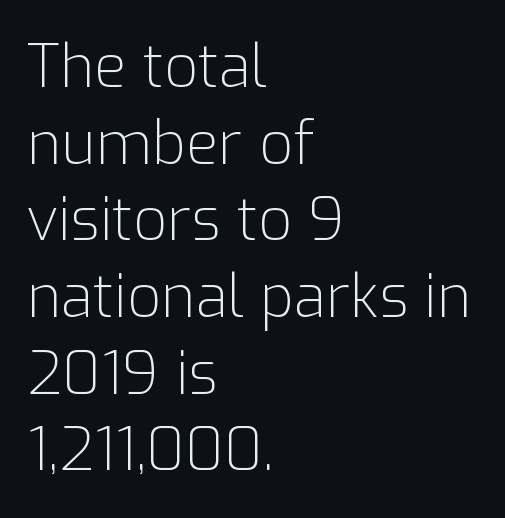
The image shows 59 px light sans-serif type, upright; set left-aligned, normal line spacing (1.3x), normal letter spacing, not underlined; low stroke contrast and a medium x-height.
